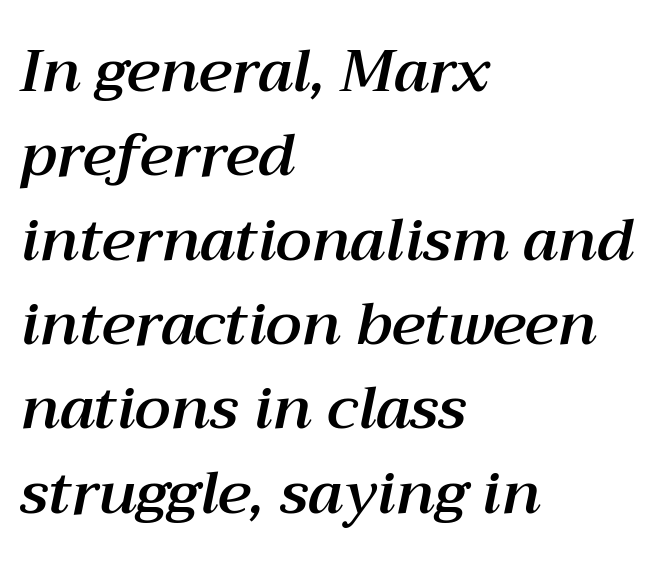
Q: Is the text italic (slanted)? A: Yes, it leans right by about 12 degrees.
Q: Is the text underlined? A: No.
Q: How is the paragraph aligned? A: Left-aligned.
Q: Is the spacing between letters normal or unusually wide? A: Normal.
Q: Is the spacing between lines tight, normal or loose? A: Normal.
Q: Width (condensed, normal, or wide)? A: Normal.
Q: Stroke contrast? A: Medium.
Q: x-height? A: Medium.
Q: Monospaced? A: No.
